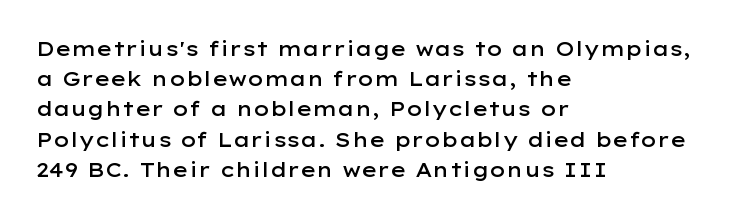
The image shows 20 px text type, upright; set left-aligned, normal line spacing (1.51x), normal letter spacing, not underlined.
